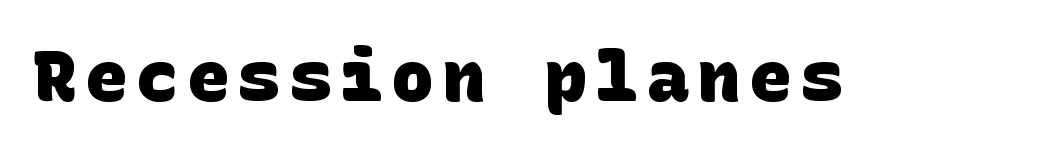
Regarding serifs, this sample does without them. Strokes here are thick enough to call this a true bold. Just letters on the line, the space beneath them empty.
